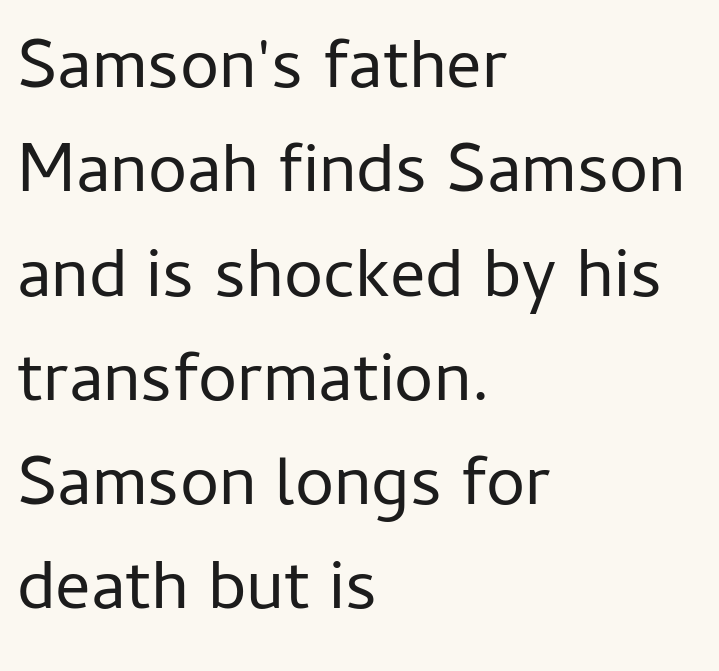
Glyph-to-glyph distance matches everyday printed text. The type sits square on the baseline with zero lean. Nobody drew a line under any word here. Quick note: interline space is typical. You can tell from the bare stems that sans-serif type was used. The passage shown is not bold in any degree.
